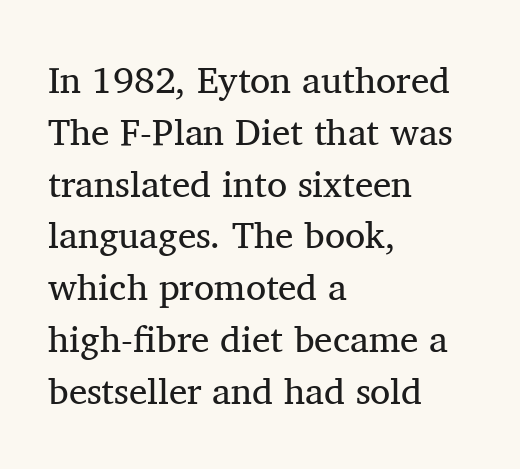
{"serif": "yes", "italic": "no", "bold": "no", "weight": "regular", "width": "normal", "stroke_contrast": "medium", "x_height": "medium", "monospaced": "no", "underline": "no", "align": "left", "line_spacing": "normal", "line_spacing_ratio": 1.4, "letter_spacing": "normal", "letter_spacing_em": 0.0, "glyph_px": 37}
